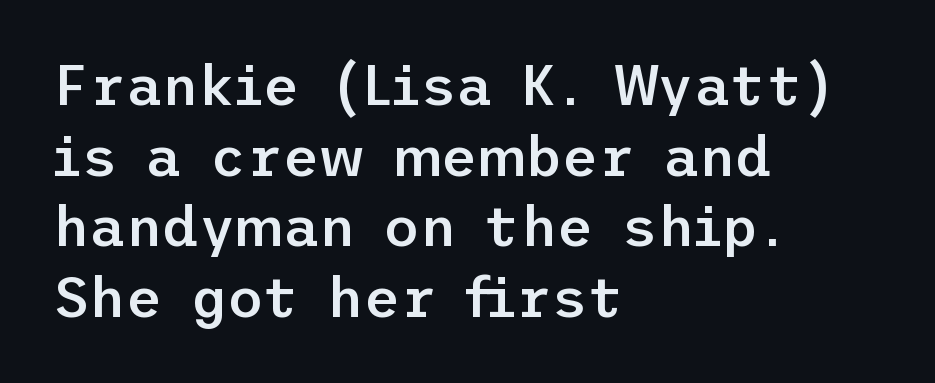
Every letter is mildly thick-stroked: semibold rather than bold. Every stem runs plumb, perpendicular to the baseline. Vertically, the passage feels balanced, rows spaced as you'd expect. Descenders hang freely into open space. Honestly, the letter spacing is just normal — you wouldn't notice it. These lines stack with their left ends in a neat column.
